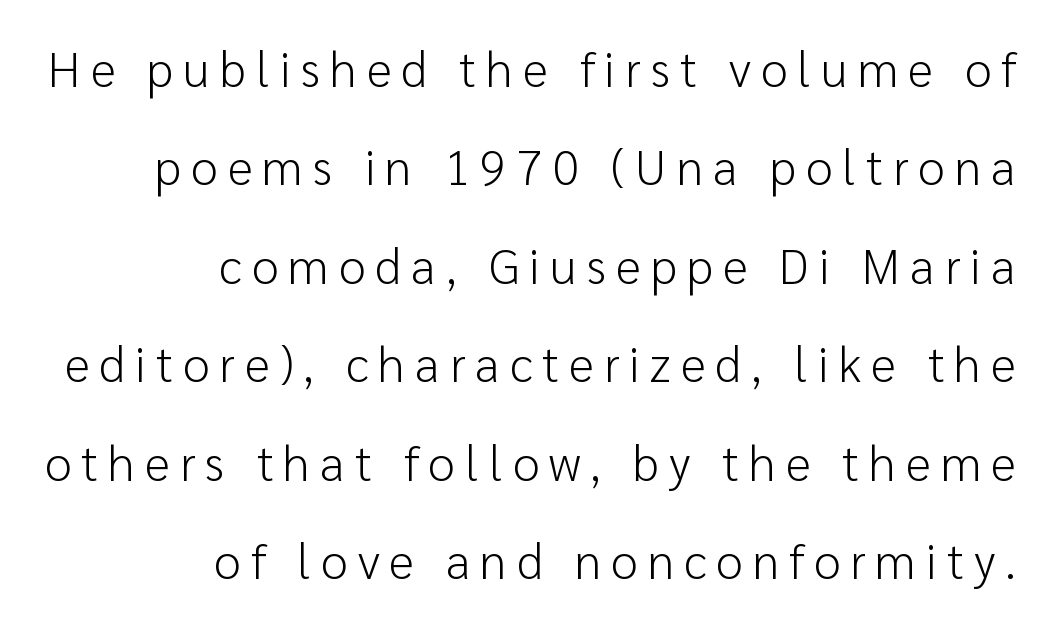
The image shows 49 px light sans-serif type, upright; set right-aligned, loose line spacing (2.01x), unusually wide letter spacing (+0.2 em), not underlined; low stroke contrast and a medium x-height.
